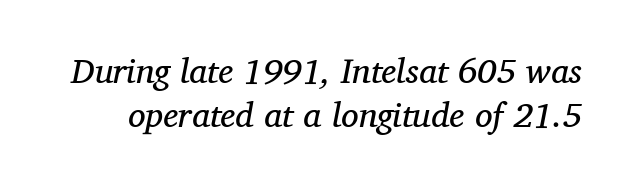
The image shows 35 px regular-weight serif type, italic (leaning right); set normal line spacing (1.27x), normal letter spacing, not underlined; medium stroke contrast and a medium x-height.
